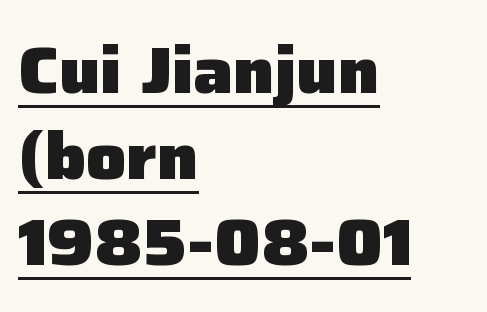
The image shows 66 px heavy sans-serif type, upright; set left-aligned, normal line spacing (1.3x), normal letter spacing, underlined; low stroke contrast and a medium x-height.
